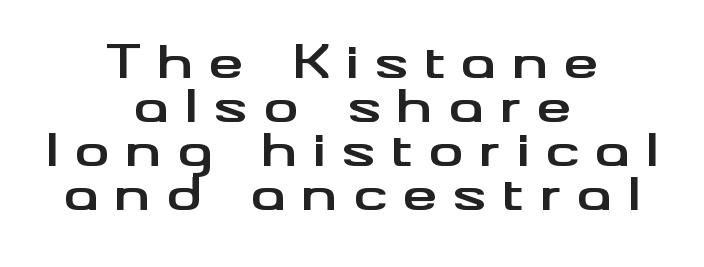
These lines are centered, leaving both edges ragged. Each word looks stretched out because of the extra space between its letters. Students, this is bold: see how much ink each stroke carries. Is this a sans? Yes — the strokes have no serifs. Nobody drew a line under any word here.
